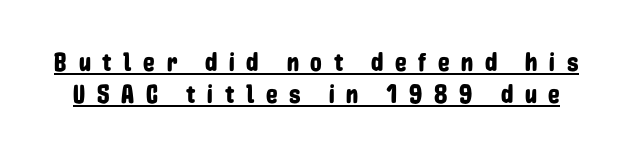
{"italic": "no", "underline": "yes", "line_spacing_ratio": 1.24, "letter_spacing": "wide", "letter_spacing_em": 0.45, "glyph_px": 26}
